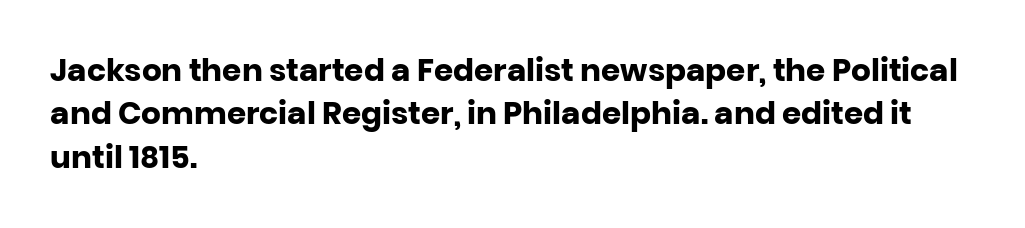
The letterforms sit shoulder to shoulder at normal distance. Descenders hang freely into open space. Is the type bold? Yes — the strokes are clearly thick and heavy. Note the varied advance widths — an 'i' is clearly narrower than an 'm'.
